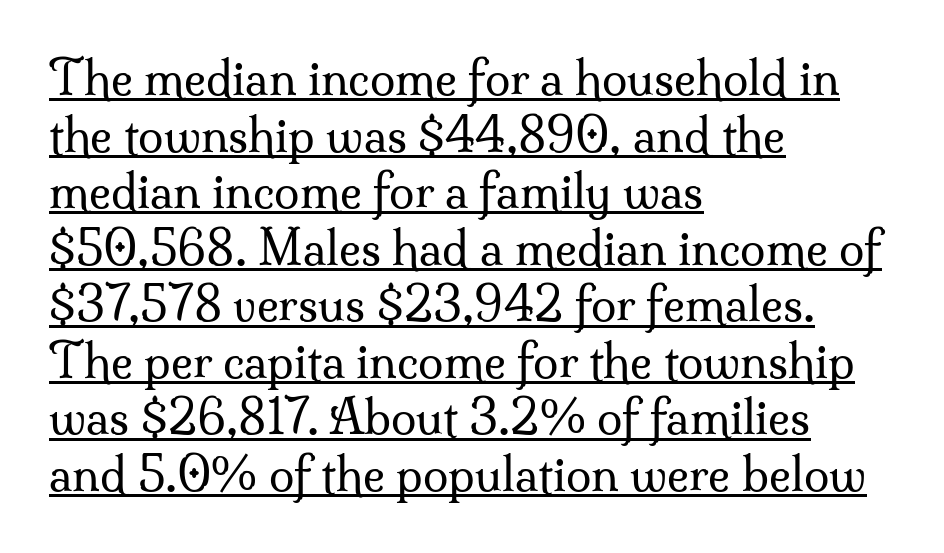
The image shows 46 px regular-weight serif type, upright; set left-aligned, line spacing 1.23x, normal letter spacing, underlined; medium stroke contrast and a small x-height.
